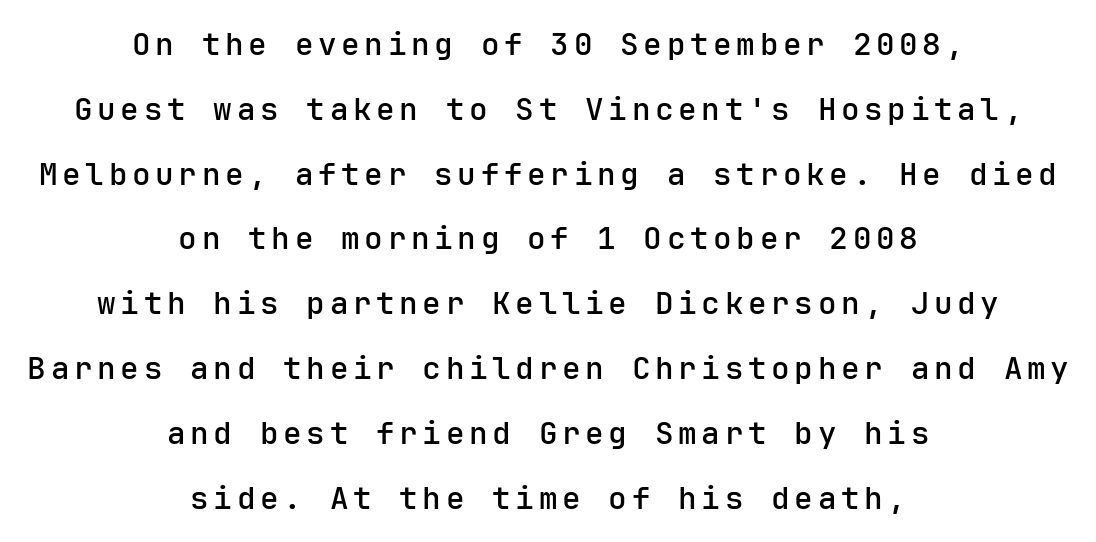
Summary of vertical rhythm: relaxed, with wide interline spacing. Check under the words: just untouched page. Unlike a traditional serif, this face leaves its strokes unadorned. These lines are centered, leaving both edges ragged.
